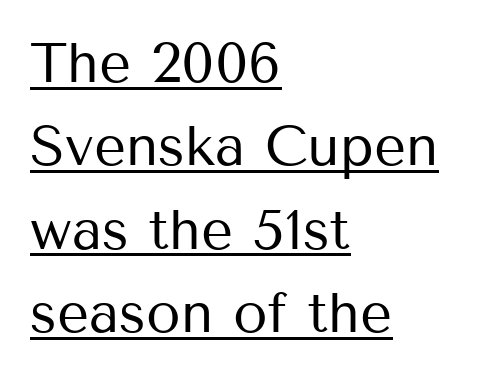
The image shows 56 px regular-weight sans-serif type, upright; set left-aligned, normal line spacing (1.49x), normal letter spacing, underlined; medium stroke contrast and a medium x-height.
